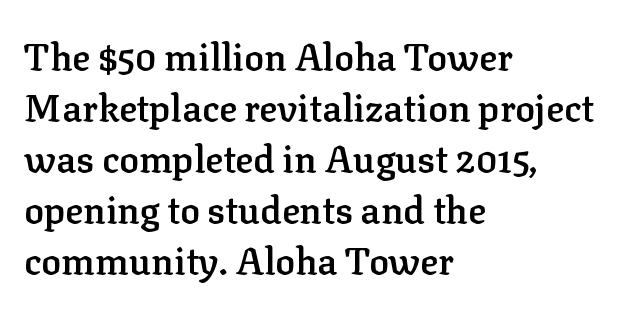
The image shows 37 px semibold serif type, upright; set left-aligned, normal line spacing (1.38x), normal letter spacing, not underlined; low stroke contrast and a medium x-height.
